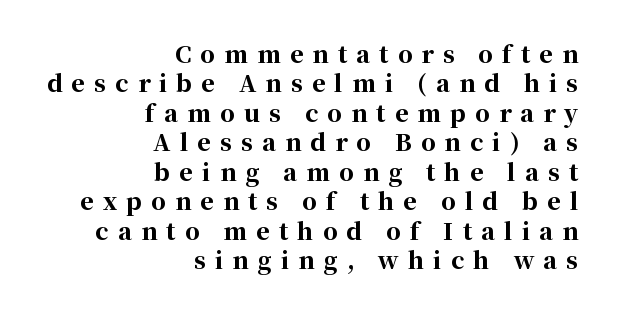
Q: Is the text bold? A: Yes.
Q: Is the text italic (slanted)? A: No, it is upright.
Q: Is the text underlined? A: No.
Q: How is the paragraph aligned? A: Right-aligned.
Q: Is the spacing between letters normal or unusually wide? A: Unusually wide.
Q: Is the spacing between lines tight, normal or loose? A: Normal.
